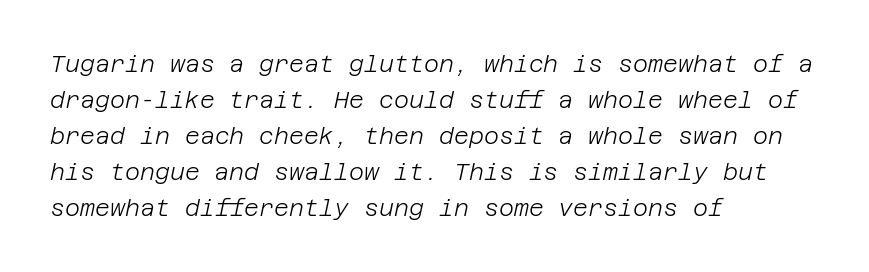
{"italic": "yes", "lean": "right", "slant_degrees": 12, "bold": "no", "underline": "no", "align": "left", "line_spacing": "normal", "line_spacing_ratio": 1.56, "letter_spacing": "normal", "letter_spacing_em": 0.0, "glyph_px": 23}
